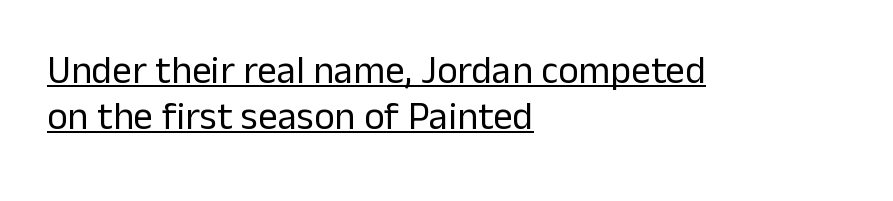
{"serif": "no", "italic": "no", "bold": "no", "weight": "regular", "width": "normal", "stroke_contrast": "low", "x_height": "medium", "monospaced": "no", "underline": "yes", "align": "left", "line_spacing_ratio": 1.19, "letter_spacing": "normal", "letter_spacing_em": 0.0, "glyph_px": 39}
